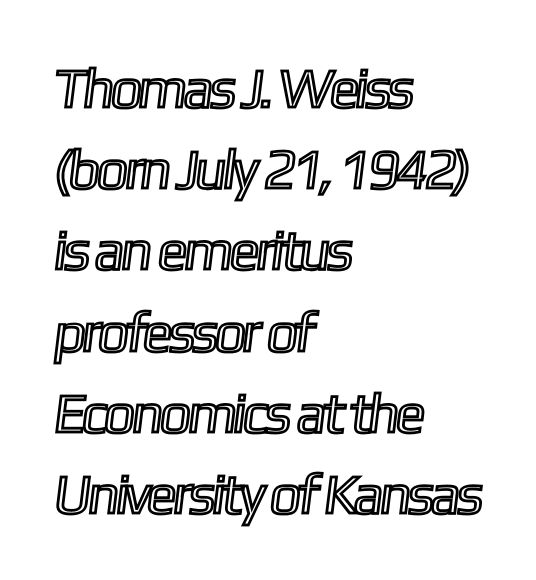
Q: Is the text underlined? A: No.
Q: How is the paragraph aligned? A: Left-aligned.
Q: Is the spacing between letters normal or unusually wide? A: Normal.
Q: Is the spacing between lines tight, normal or loose? A: Normal.
Q: Width (condensed, normal, or wide)? A: Condensed.
Q: x-height? A: Medium.
Q: Monospaced? A: No.
